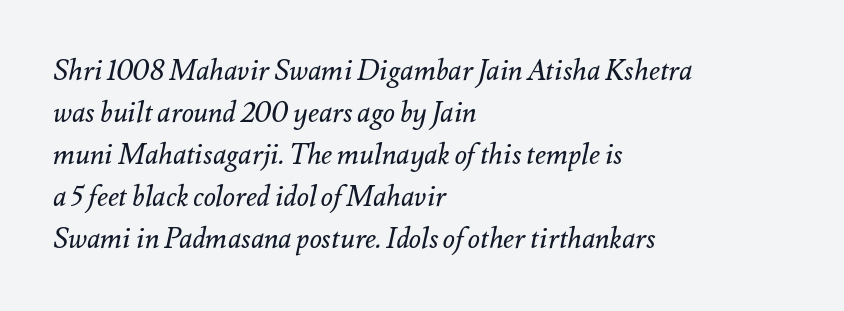
Compared with a typical body face, this is equally light or lighter still. Students, observe: this is what conventionally led text looks like. A student would call this left alignment; a typographer would say flush left, rag right. The string is rendered with underlining switched off. Looks like regular typesetting: each glyph gets only the width it needs. The rendering applies a slant to the glyphs.
